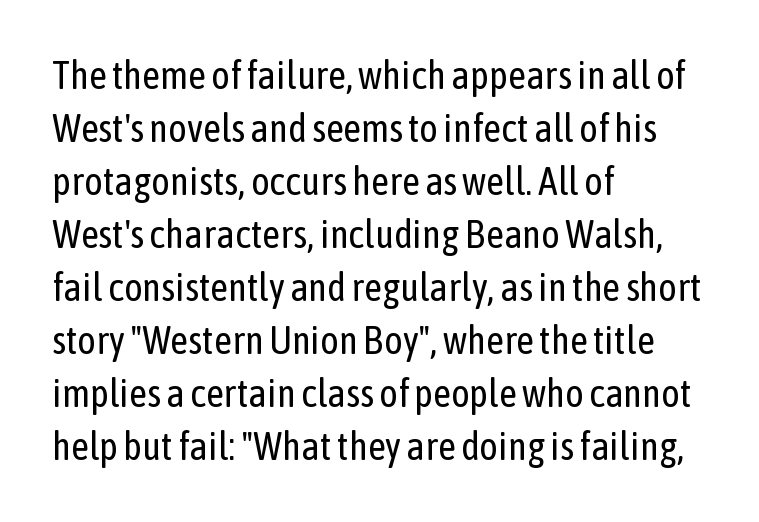
{"serif": "no", "italic": "no", "bold": "no", "weight": "regular", "width": "condensed", "stroke_contrast": "low", "x_height": "medium", "monospaced": "no", "underline": "no", "align": "left", "line_spacing": "normal", "line_spacing_ratio": 1.36, "letter_spacing": "normal", "letter_spacing_em": 0.0, "glyph_px": 39}
